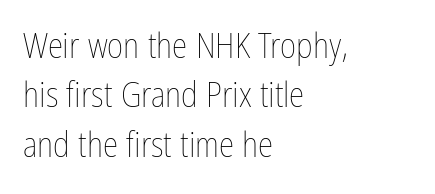
The image shows 35 px thin, condensed type, upright; set left-aligned, normal line spacing (1.41x), normal letter spacing, not underlined; low stroke contrast and a medium x-height.
